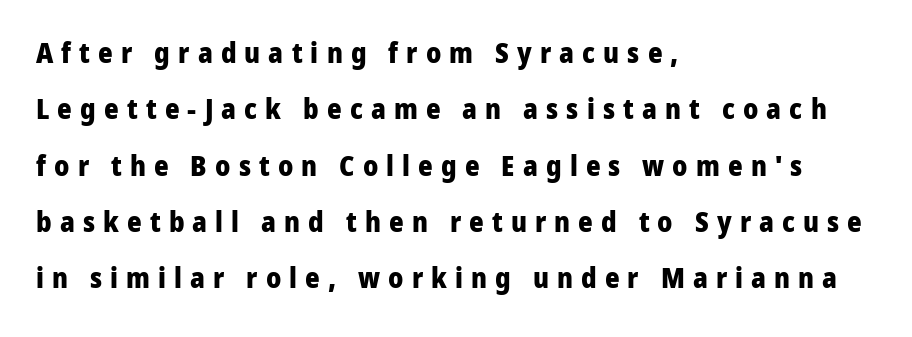
The image shows 28 px heavy sans-serif type, upright; set left-aligned, loose line spacing (2.01x), unusually wide letter spacing (+0.29 em), not underlined; low stroke contrast and a medium x-height.
